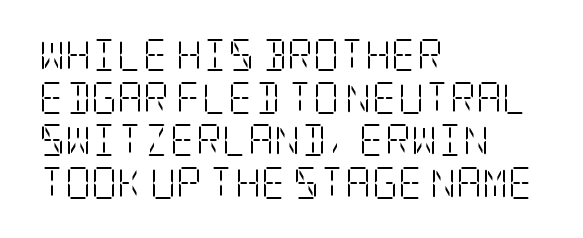
The letters stand straight up with perfectly vertical stems. Stroke mass is kept to a normal reading level or below. Students, note that the glyphs here touch the page at normal intervals. The passage shown is typeset with a serif family.
